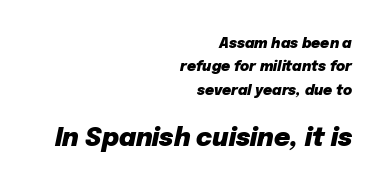
Between one letter and the next there's only the usual sliver of space. The strip under each line holds only bare page. The lower block of text is set noticeably larger than the block above it. The strokes are fattened all the way to bold. How would I describe the line gaps? Plain and ordinary. The rag falls on the left side of this text block.
